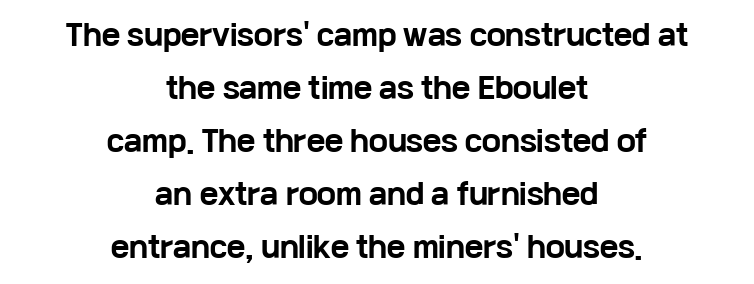
These lines are rendered in a variable-pitch font. Rule under the text: the space is simply empty. Every stem runs plumb, perpendicular to the baseline. Each line is balanced around a shared central axis.
